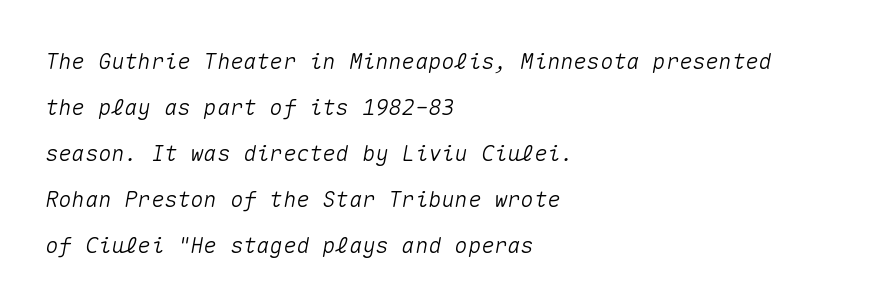
The image shows 22 px text type, italic (leaning right); set left-aligned, loose line spacing (2.09x), normal letter spacing, not underlined.
